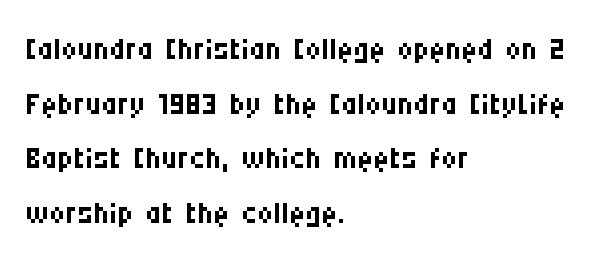
Q: Is the text bold? A: No.
Q: Is the text italic (slanted)? A: No, it is upright.
Q: Is the typeface a serif or a sans-serif typeface? A: Sans-serif.
Q: Is the text underlined? A: No.
Q: How is the paragraph aligned? A: Left-aligned.
Q: Is the spacing between letters normal or unusually wide? A: Normal.
Q: Width (condensed, normal, or wide)? A: Condensed.
Q: Stroke contrast? A: Medium.
Q: x-height? A: Large.
Q: Monospaced? A: No.
